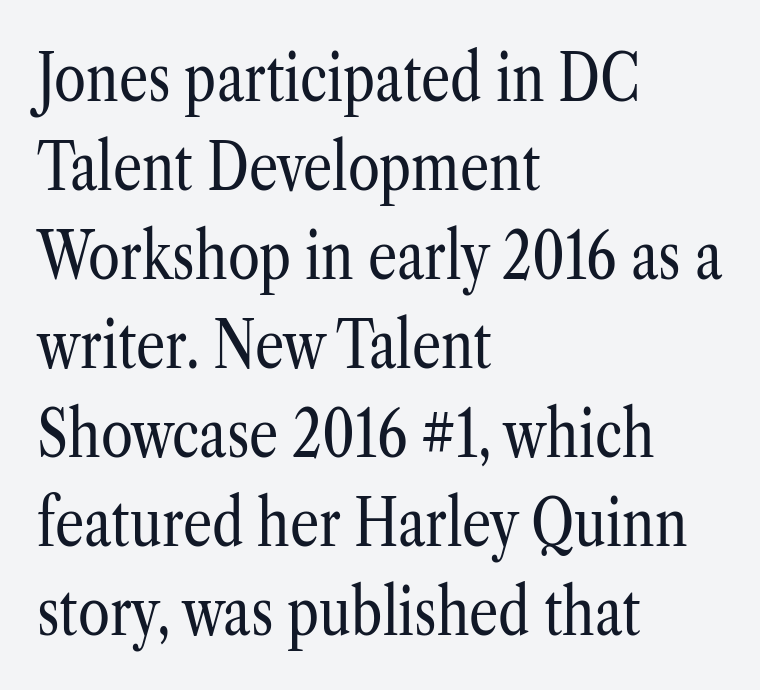
{"serif": "yes", "italic": "no", "bold": "no", "weight": "regular", "width": "condensed", "stroke_contrast": "low", "x_height": "medium", "monospaced": "no", "underline": "no", "align": "left", "line_spacing": "normal", "line_spacing_ratio": 1.37, "letter_spacing": "normal", "letter_spacing_em": 0.0, "glyph_px": 65}
